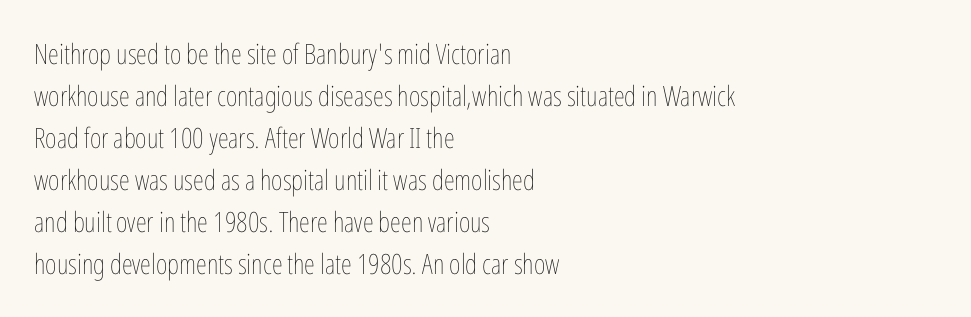
{"italic": "no", "bold": "no", "weight": "thin", "width": "condensed", "stroke_contrast": "low", "x_height": "medium", "monospaced": "no", "underline": "no", "align": "left", "line_spacing": "normal", "line_spacing_ratio": 1.5, "letter_spacing": "normal", "letter_spacing_em": 0.0, "glyph_px": 28}
